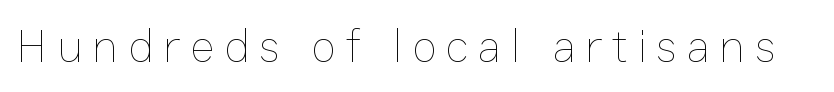
{"italic": "no", "bold": "no", "weight": "thin", "width": "normal", "stroke_contrast": "low", "x_height": "medium", "monospaced": "no", "underline": "no", "letter_spacing": "wide", "letter_spacing_em": 0.2, "glyph_px": 47}
